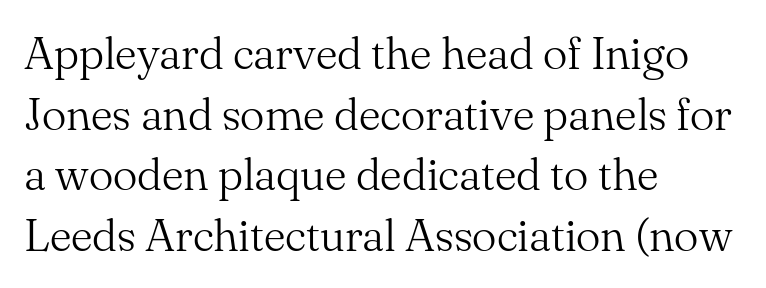
Q: Is the text bold? A: No.
Q: Is the text italic (slanted)? A: No, it is upright.
Q: Is the typeface a serif or a sans-serif typeface? A: Serif.
Q: Is the text underlined? A: No.
Q: How is the paragraph aligned? A: Left-aligned.
Q: Is the spacing between letters normal or unusually wide? A: Normal.
Q: Is the spacing between lines tight, normal or loose? A: Normal.
Q: Width (condensed, normal, or wide)? A: Normal.
Q: Stroke contrast? A: Medium.
Q: x-height? A: Small.
Q: Monospaced? A: No.
